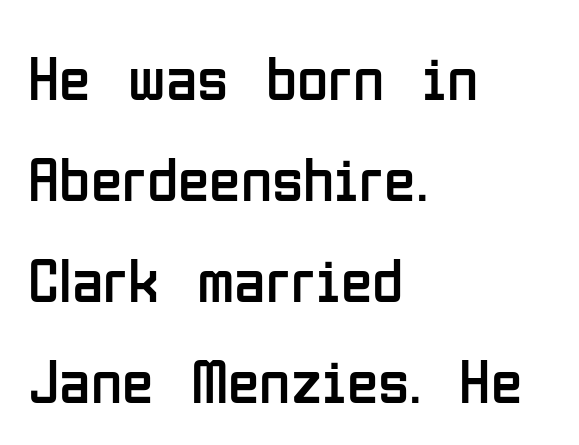
{"serif": "no", "italic": "no", "bold": "no", "weight": "regular", "width": "condensed", "stroke_contrast": "low", "x_height": "medium", "monospaced": "no", "underline": "no", "align": "left", "line_spacing": "normal", "line_spacing_ratio": 1.58, "letter_spacing": "normal", "letter_spacing_em": 0.0, "glyph_px": 64}
